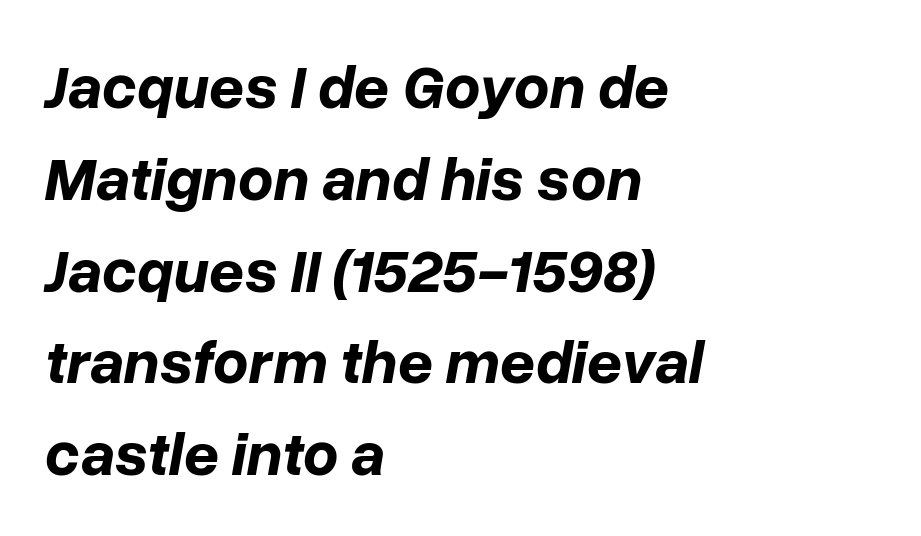
Q: Is the text bold? A: Yes.
Q: Is the text italic (slanted)? A: Yes, it leans right by about 10 degrees.
Q: Is the text underlined? A: No.
Q: How is the paragraph aligned? A: Left-aligned.
Q: Is the spacing between letters normal or unusually wide? A: Normal.
Q: Is the spacing between lines tight, normal or loose? A: Normal.
Q: Width (condensed, normal, or wide)? A: Normal.
Q: Stroke contrast? A: Low.
Q: x-height? A: Medium.
Q: Monospaced? A: No.
